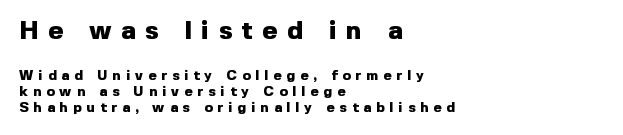
{"italic": "no", "bold": "yes", "underline": "no", "align": "left", "line_spacing": "tight", "line_spacing_ratio": 1.14, "letter_spacing": "wide", "letter_spacing_em": 0.36, "larger_block": "first", "size_ratio": 1.86, "glyph_px": 26}
